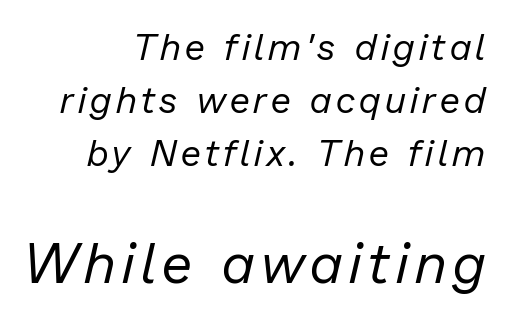
The image shows 56 px regular-weight type, italic (leaning right); set right-aligned, normal line spacing (1.43x), not underlined; the second (bottom) block is 1.51x larger; low stroke contrast and a medium x-height.
